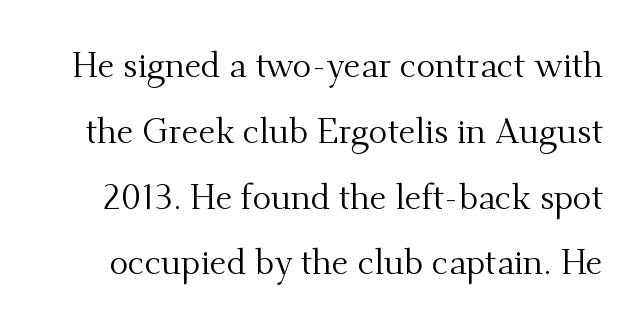
{"serif": "yes", "italic": "no", "bold": "no", "weight": "regular", "width": "normal", "stroke_contrast": "medium", "x_height": "small", "monospaced": "no", "underline": "no", "line_spacing_ratio": 1.88, "letter_spacing": "normal", "letter_spacing_em": 0.0, "glyph_px": 35}
